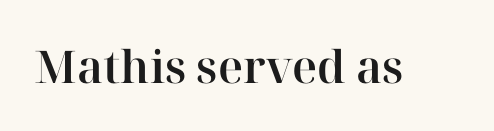
Q: Is the text italic (slanted)? A: No, it is upright.
Q: Is the typeface a serif or a sans-serif typeface? A: Serif.
Q: Is the text underlined? A: No.
Q: Is the spacing between letters normal or unusually wide? A: Normal.
Q: Width (condensed, normal, or wide)? A: Normal.
Q: Stroke contrast? A: High.
Q: x-height? A: Medium.
Q: Monospaced? A: No.
